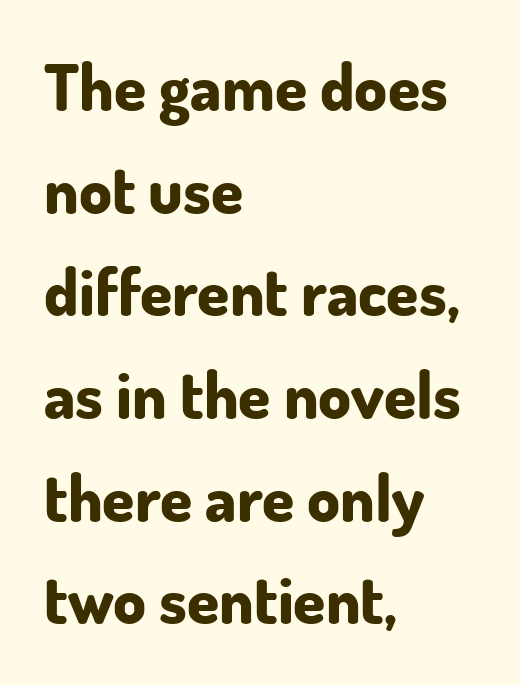
Q: Is the text bold? A: Yes.
Q: Is the text italic (slanted)? A: No, it is upright.
Q: Is the typeface a serif or a sans-serif typeface? A: Sans-serif.
Q: Is the text underlined? A: No.
Q: How is the paragraph aligned? A: Left-aligned.
Q: Is the spacing between letters normal or unusually wide? A: Normal.
Q: Is the spacing between lines tight, normal or loose? A: Normal.
Q: Width (condensed, normal, or wide)? A: Normal.
Q: Stroke contrast? A: Low.
Q: x-height? A: Small.
Q: Monospaced? A: No.
